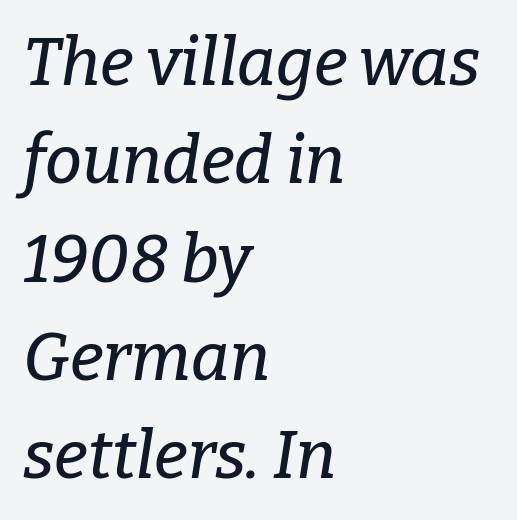
You could not count columns in this text — the font is proportionally spaced. This rendering leaves character spacing at its baseline value. The space beneath each line is pristine and unruled. The lettering tilts uniformly, giving the passage an italic look. Casual observation: everything's shoved over to the left.
